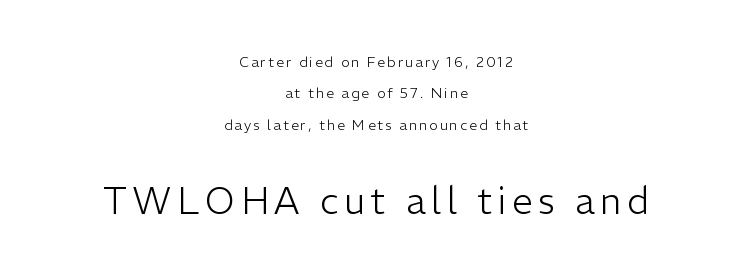
Q: Is the text bold? A: No.
Q: Is the text italic (slanted)? A: No, it is upright.
Q: Is the typeface a serif or a sans-serif typeface? A: Sans-serif.
Q: Is the text underlined? A: No.
Q: How is the paragraph aligned? A: Centered.
Q: Is the spacing between lines tight, normal or loose? A: Loose.
Q: Which block of text is set in a larger size, the first (top) or the second (bottom)? A: The second (bottom) one.
Q: Width (condensed, normal, or wide)? A: Normal.
Q: Stroke contrast? A: Low.
Q: x-height? A: Medium.
Q: Monospaced? A: No.
